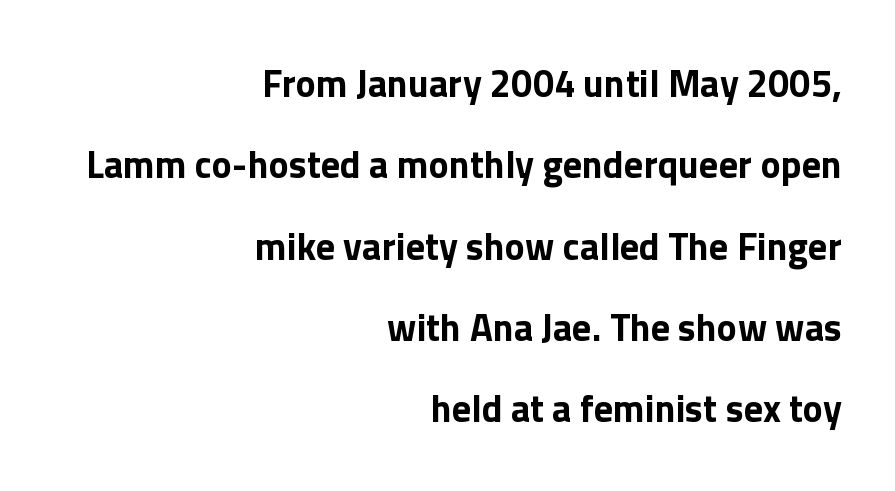
The image shows 38 px bold sans-serif type, upright; set right-aligned, loose line spacing (2.14x), normal letter spacing, not underlined; a medium x-height.
